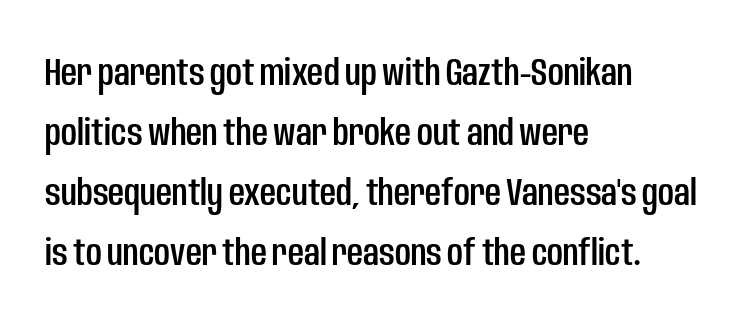
{"serif": "no", "italic": "no", "width": "condensed", "stroke_contrast": "low", "x_height": "large", "monospaced": "no", "underline": "no", "align": "left", "line_spacing": "normal", "line_spacing_ratio": 1.54, "letter_spacing": "normal", "letter_spacing_em": 0.0, "glyph_px": 39}
